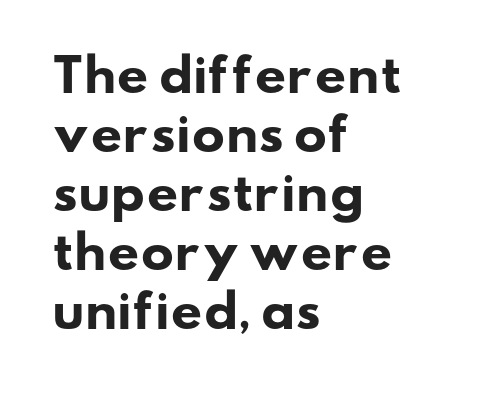
{"serif": "no", "bold": "yes", "weight": "heavy", "width": "wide", "stroke_contrast": "low", "x_height": "small", "monospaced": "no", "underline": "no", "align": "left", "line_spacing": "normal", "line_spacing_ratio": 1.34, "letter_spacing": "normal", "letter_spacing_em": 0.0, "glyph_px": 44}
